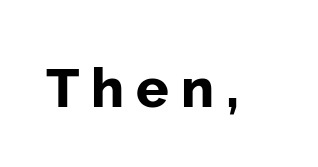
Q: Is the text bold? A: Yes.
Q: Is the text italic (slanted)? A: No, it is upright.
Q: Is the typeface a serif or a sans-serif typeface? A: Sans-serif.
Q: Is the text underlined? A: No.
Q: Is the spacing between letters normal or unusually wide? A: Unusually wide.
Q: Width (condensed, normal, or wide)? A: Normal.
Q: Stroke contrast? A: Low.
Q: x-height? A: Medium.
Q: Monospaced? A: No.
